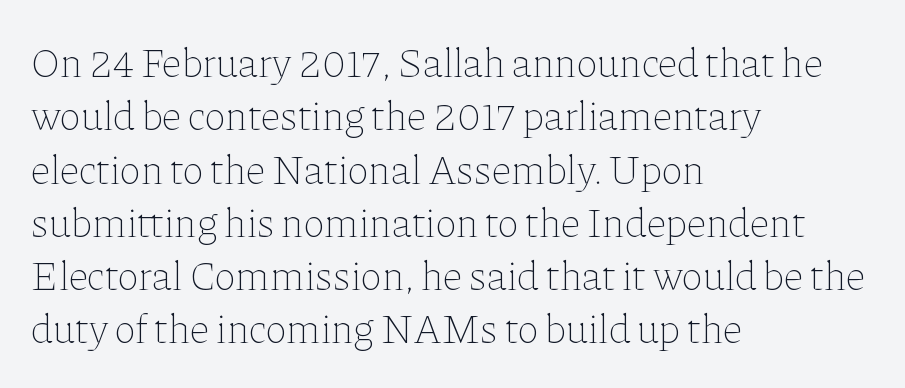
You could not count columns in this text — the font is proportionally spaced. Standard letterfit; no display-style spreading of the glyphs. These lines were composed using upright roman letters. A classic flush-left, rag-right setting is used for this passage. This reads as an unemphasized weight, regular at the heaviest. Just letters on the line, the space beneath them empty.
